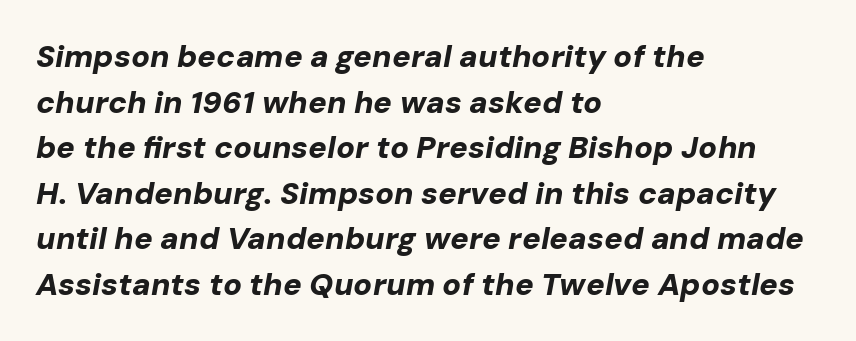
The image shows 31 px bold type, italic (leaning right); set left-aligned, normal line spacing (1.47x), normal letter spacing, not underlined; low stroke contrast and a medium x-height.
